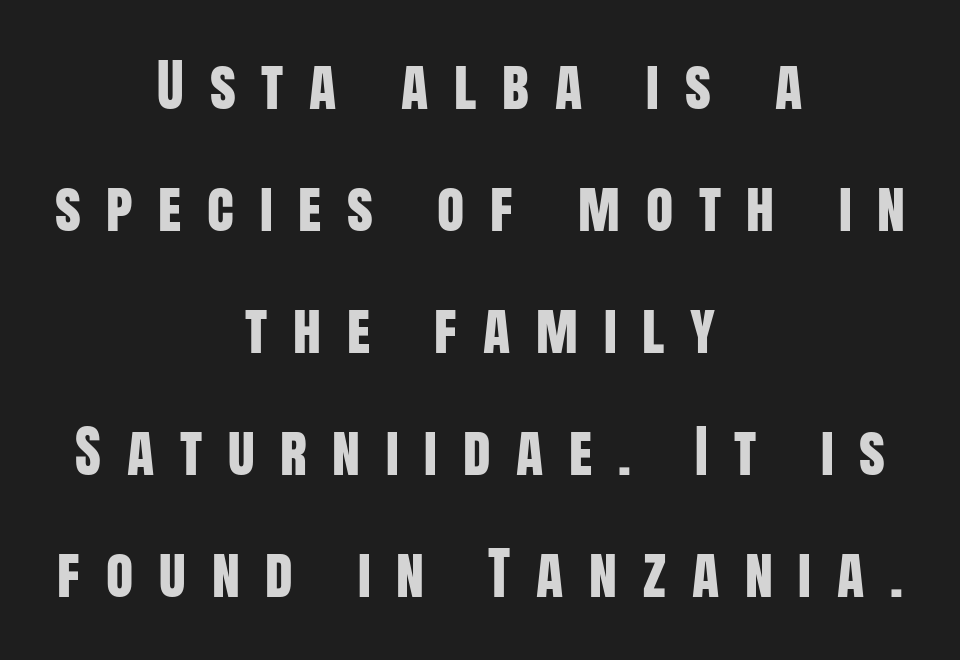
No word sits above an underline. Compared with typical body copy, the letter spacing here is much looser. The setting favours the middle, as headings and verse often do. Typographically, this falls in the sans-serif category. Here the designer chose a conventional face with non-uniform glyph widths.
